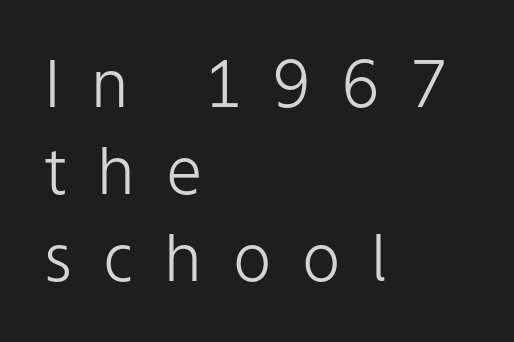
{"serif": "no", "italic": "no", "bold": "no", "weight": "light", "width": "normal", "stroke_contrast": "low", "x_height": "medium", "monospaced": "no", "underline": "no", "align": "left", "line_spacing": "normal", "line_spacing_ratio": 1.34, "letter_spacing": "wide", "letter_spacing_em": 0.47, "glyph_px": 65}
